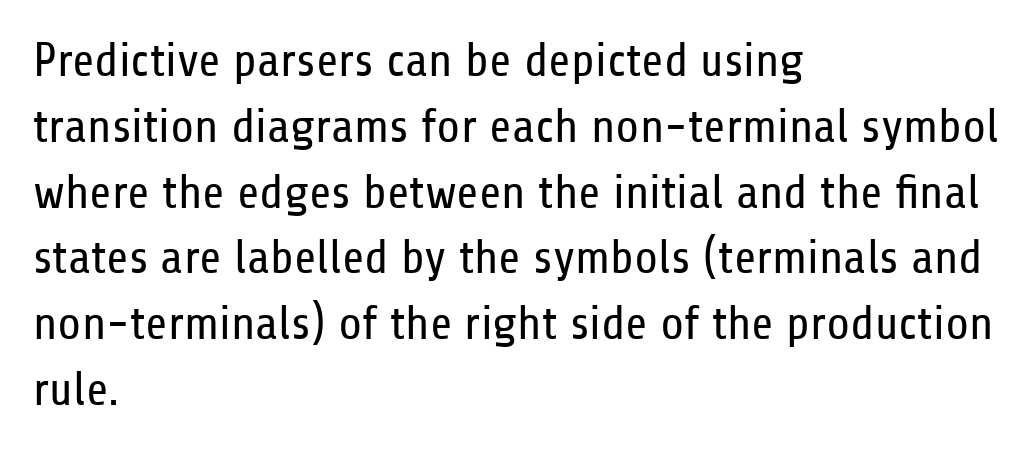
Q: Is the text bold? A: No.
Q: Is the text italic (slanted)? A: No, it is upright.
Q: Is the typeface a serif or a sans-serif typeface? A: Sans-serif.
Q: Is the text underlined? A: No.
Q: How is the paragraph aligned? A: Left-aligned.
Q: Is the spacing between letters normal or unusually wide? A: Normal.
Q: Is the spacing between lines tight, normal or loose? A: Normal.
Q: Width (condensed, normal, or wide)? A: Condensed.
Q: Stroke contrast? A: Low.
Q: x-height? A: Medium.
Q: Monospaced? A: No.
